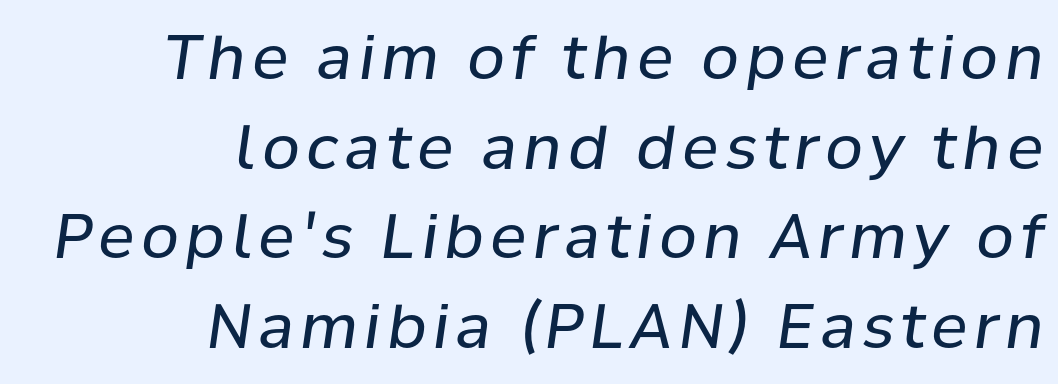
A clean baseline with only descenders dipping below it. Does the lettering tilt? It does — this is italic. The setting favours the right margin, as signatures and pull-quotes sometimes do. The letterforms sit at book weight or below. The passage shown is typed in a proportional face where columns would drift.
